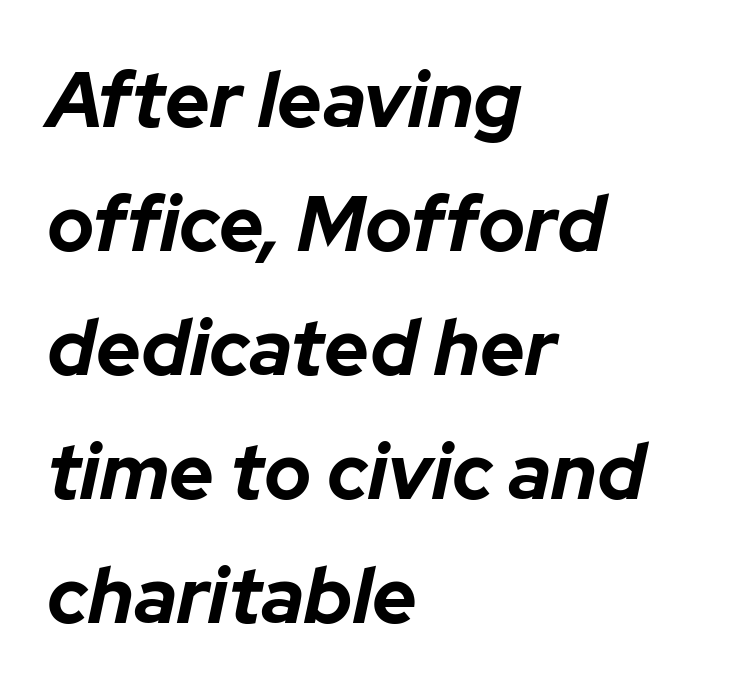
Q: Is the text bold? A: Yes.
Q: Is the text italic (slanted)? A: Yes, it leans right by about 12 degrees.
Q: Is the text underlined? A: No.
Q: How is the paragraph aligned? A: Left-aligned.
Q: Is the spacing between letters normal or unusually wide? A: Normal.
Q: Is the spacing between lines tight, normal or loose? A: Normal.
Q: Width (condensed, normal, or wide)? A: Normal.
Q: Stroke contrast? A: Low.
Q: x-height? A: Medium.
Q: Monospaced? A: No.
